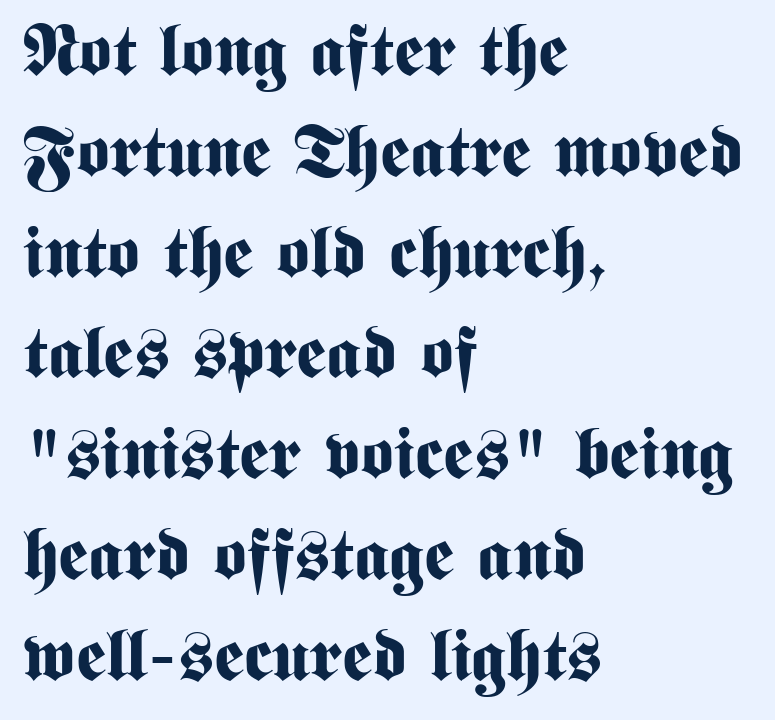
{"serif": "no", "italic": "no", "bold": "yes", "weight": "bold", "width": "condensed", "stroke_contrast": "medium", "x_height": "medium", "monospaced": "no", "underline": "no", "align": "left", "line_spacing": "normal", "line_spacing_ratio": 1.42, "letter_spacing": "normal", "letter_spacing_em": 0.0, "glyph_px": 71}
